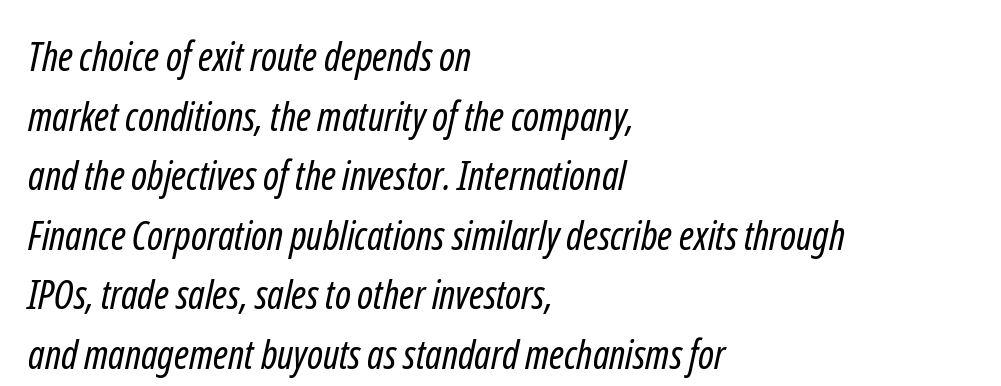
The baseline area is clear. Spacing between characters is what you'd get straight out of the box. These lines are set flush left with a ragged right edge. The letters advance in unequal steps, a hallmark of proportional type. This block has exactly the height ordinary leading produces.
